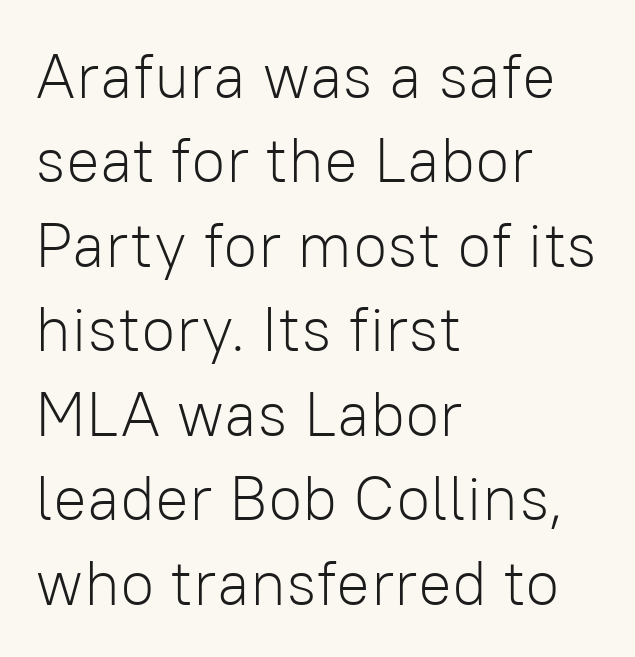
Q: Is the text bold? A: No.
Q: Is the text italic (slanted)? A: No, it is upright.
Q: Is the typeface a serif or a sans-serif typeface? A: Sans-serif.
Q: Is the text underlined? A: No.
Q: How is the paragraph aligned? A: Left-aligned.
Q: Is the spacing between letters normal or unusually wide? A: Normal.
Q: Is the spacing between lines tight, normal or loose? A: Normal.
Q: Width (condensed, normal, or wide)? A: Normal.
Q: Stroke contrast? A: Low.
Q: x-height? A: Medium.
Q: Monospaced? A: No.
